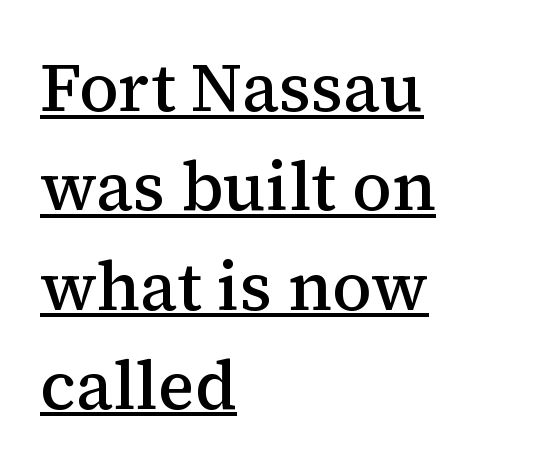
The image shows 68 px semibold serif type, upright; set left-aligned, normal line spacing (1.46x), normal letter spacing, underlined; medium stroke contrast and a medium x-height.
